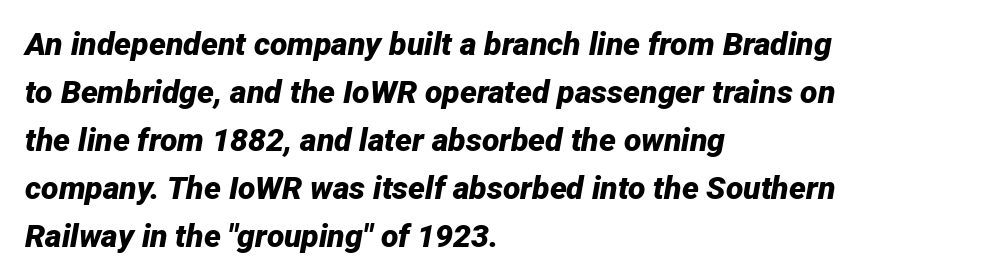
The rendering uses natural spacing where letterforms have individual widths. Summary of weight: heavy, a full bold. It's the slanting kind of type. The horizontal fit of the characters is conventional and even. The string is rendered with underlining switched off. Horizontal alignment here is leftward, the default for most running prose.
